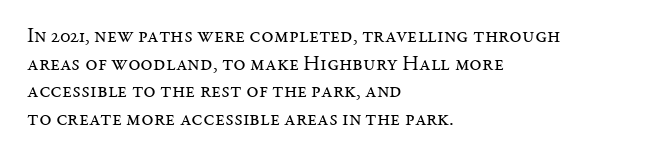
Q: Is the text bold? A: No.
Q: Is the text italic (slanted)? A: No, it is upright.
Q: Is the text underlined? A: No.
Q: How is the paragraph aligned? A: Left-aligned.
Q: Is the spacing between letters normal or unusually wide? A: Normal.
Q: Is the spacing between lines tight, normal or loose? A: Normal.
